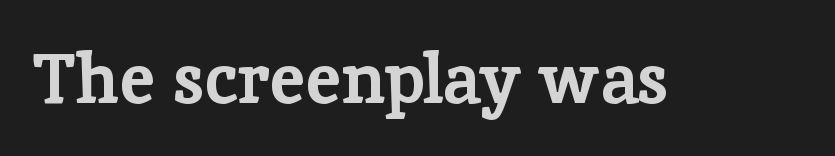
Bare-footed words on every line. Each letter keeps its own natural width here, so spacing adapts to shape. Regarding serifs, this sample has them. The type is set solid horizontally, with unmodified tracking.
